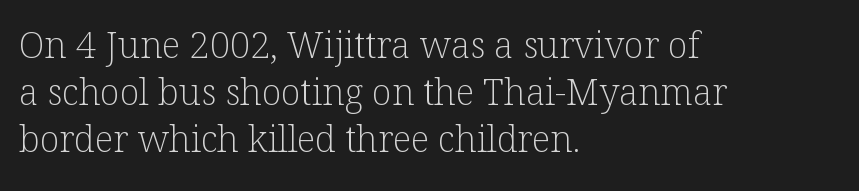
These lines sit exactly where default settings would place them. This reads as an unemphasized weight, regular at the heaviest. Do the letters lean? They stand straight. This sample has the flowing, uneven cadence of proportional lettering.
